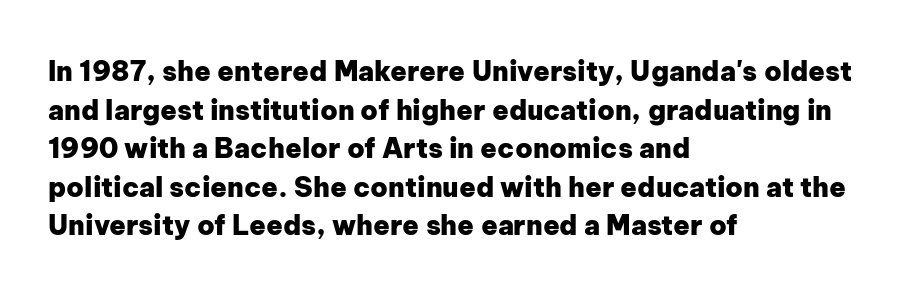
{"italic": "no", "bold": "yes", "underline": "no", "align": "left", "line_spacing": "normal", "line_spacing_ratio": 1.43, "letter_spacing": "normal", "letter_spacing_em": 0.0, "glyph_px": 27}
